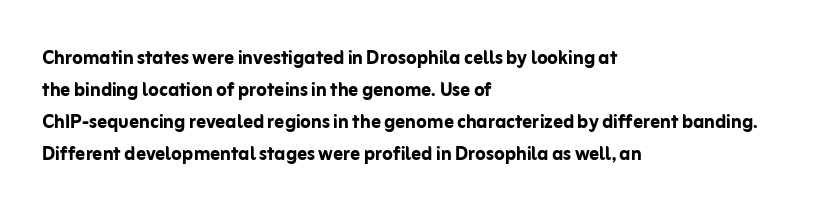
{"italic": "no", "bold": "yes", "underline": "no", "align": "left", "line_spacing": "normal", "line_spacing_ratio": 1.34, "letter_spacing": "normal", "letter_spacing_em": 0.0, "glyph_px": 24}
